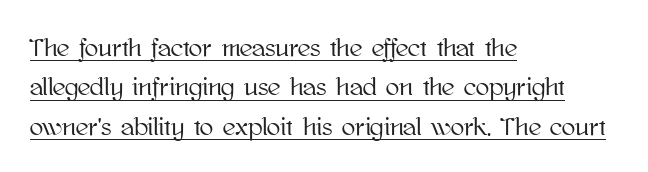
Q: Is the text italic (slanted)? A: No, it is upright.
Q: Is the text underlined? A: Yes.
Q: How is the paragraph aligned? A: Left-aligned.
Q: Is the spacing between letters normal or unusually wide? A: Normal.
Q: Is the spacing between lines tight, normal or loose? A: Normal.
